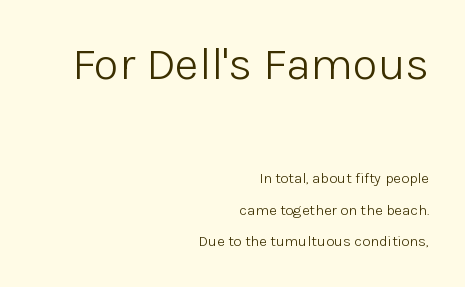
{"serif": "no", "italic": "no", "bold": "no", "weight": "light", "width": "normal", "stroke_contrast": "low", "x_height": "medium", "monospaced": "no", "underline": "no", "align": "right", "line_spacing": "loose", "line_spacing_ratio": 2.1, "letter_spacing": "normal", "letter_spacing_em": 0.0, "larger_block": "first", "size_ratio": 3.07, "glyph_px": 46}
